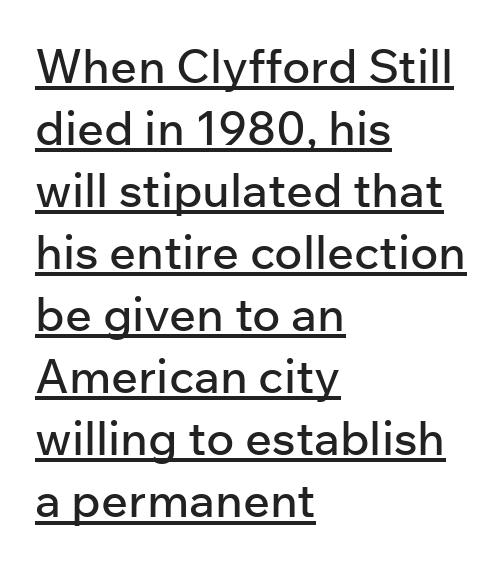
A baseline rule has been typeset under these characters. Nope, not italic — everything's standing straight. You could not count columns in this text — the font is proportionally spaced. Caption: standard tracking, unaltered. The type family on display is of the sans-serif kind.
